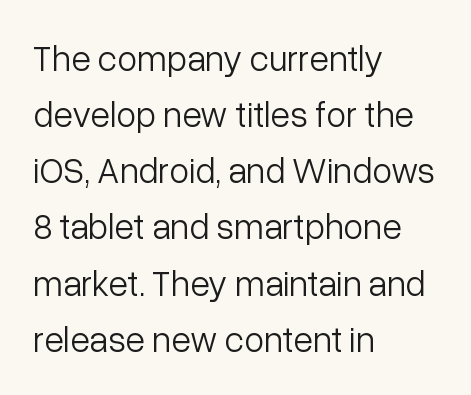
The image shows 36 px light sans-serif type, upright; set left-aligned, normal line spacing (1.56x), normal letter spacing, not underlined; low stroke contrast and a medium x-height.
